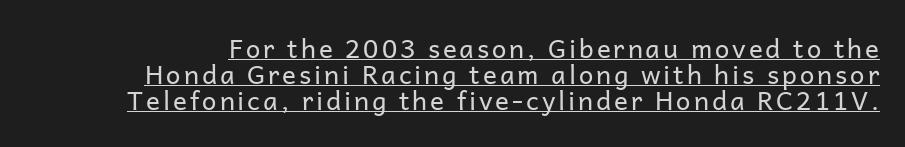
Q: Is the text bold? A: No.
Q: Is the text italic (slanted)? A: No, it is upright.
Q: Is the text underlined? A: Yes.
Q: Is the spacing between lines tight, normal or loose? A: Tight.
